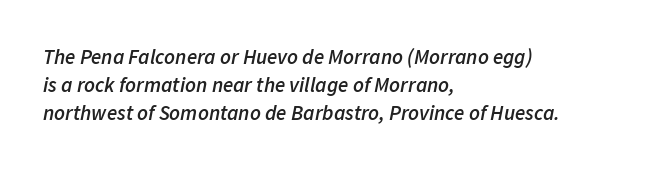
Plain, unruled lines of type. The lines sit at an ordinary, default distance from one another. As a designer I'd log this as weight 600, semibold. The text block is weighted toward the left margin, trailing off unevenly rightward. Is the type slanted? Yes — the strokes lean at a clear angle. There is no visible air inserted between adjacent glyphs.
